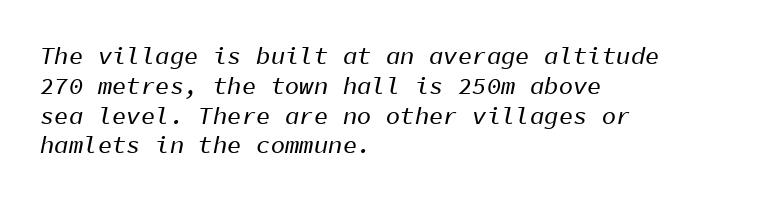
The space beneath each line is pristine and unruled. Spacing between characters is what you'd get straight out of the box. This sample is left-justified, so line endings fall wherever the words run out. Style check: oblique.
